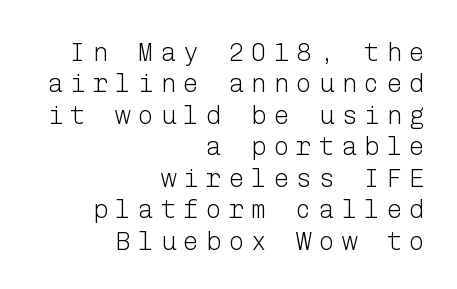
Q: Is the text bold? A: No.
Q: Is the text italic (slanted)? A: No, it is upright.
Q: Is the text underlined? A: No.
Q: How is the paragraph aligned? A: Right-aligned.
Q: Is the spacing between letters normal or unusually wide? A: Unusually wide.
